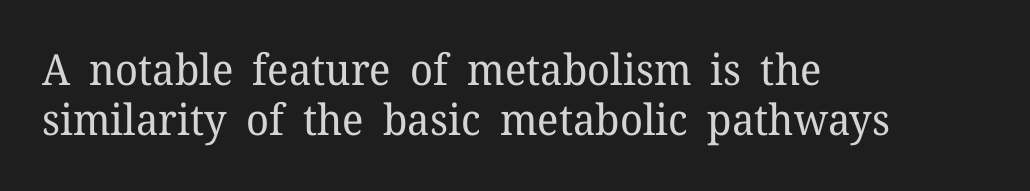
The image shows 43 px regular-weight serif type, upright; set left-aligned, line spacing 1.16x, normal letter spacing, not underlined; low stroke contrast and a medium x-height.
